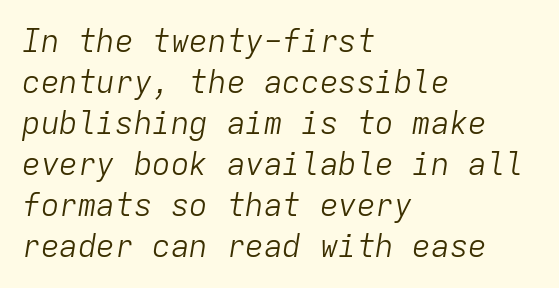
The space beneath each line is pristine and unruled. Is there much room between lines? A standard amount, neither cramped nor airy. Here the designer chose a console-style face with uniform glyph widths. The horizontal fit of the characters is conventional and even. Reading down the block, your eye returns to a fixed left position each line.
